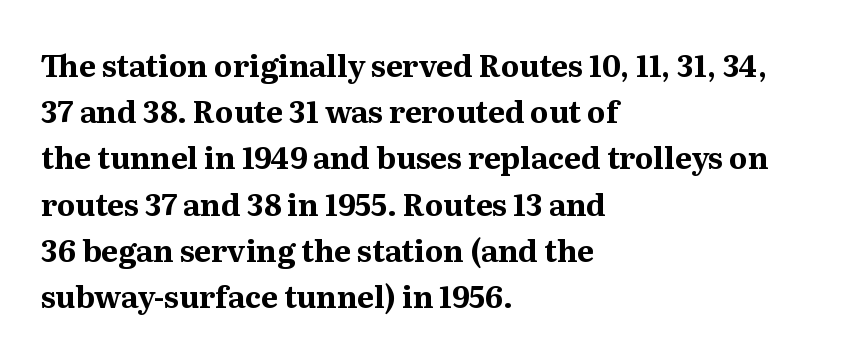
Each word holds together tightly as a unit, with standard inter-letter gaps. The letters advance in unequal steps, a hallmark of proportional type. Quick note: underline off. This sample uses an upright cut, with every glyph sitting square on the baseline.
